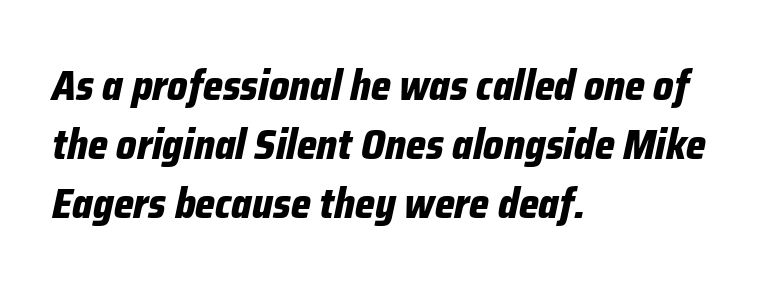
The rendering uses a moderate line-height, typical for paragraphs. The glyphs look as if they've been sheared to an angle. Inter-character spacing is left at the font's built-in metrics. Note the varied advance widths — an 'i' is clearly narrower than an 'm'. Glance below the letters and you will spot only blank space.
